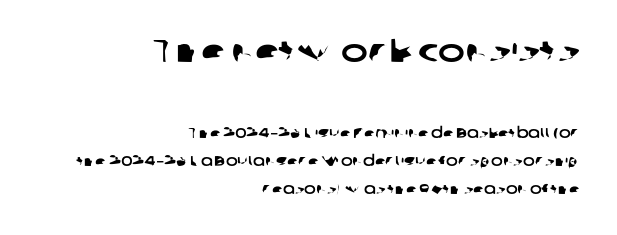
Characters follow at the spacing the type designer built in. The designer went with a sans here, leaving each stem footless. The rendering uses natural spacing where letterforms have individual widths. Nobody drew a line under any word here.
